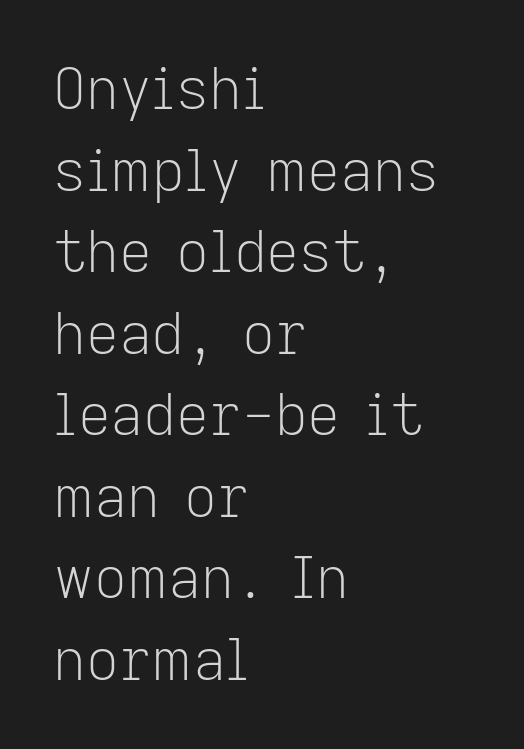
The image shows 57 px light sans-serif type, upright; set left-aligned, normal line spacing (1.43x), normal letter spacing, not underlined; low stroke contrast and a medium x-height.
